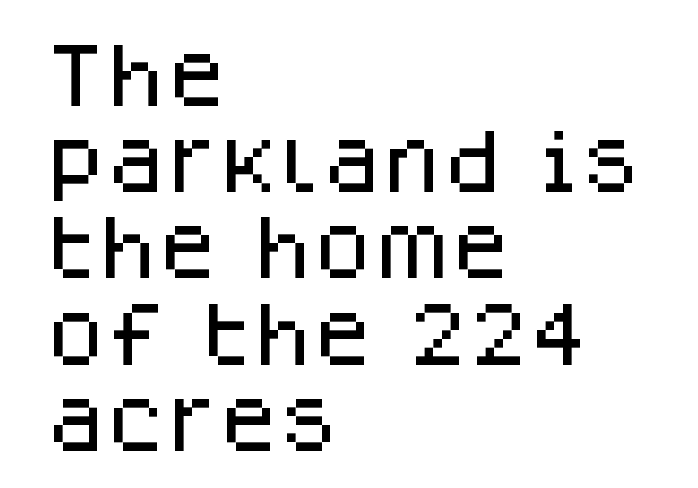
Posture: vertical. Each letter's strokes conclude bluntly, with no projecting serifs. Honestly, there is no underline to notice here at all. Letter spacing: default. The lines in this sample share a left origin and differ only in where they stop.
